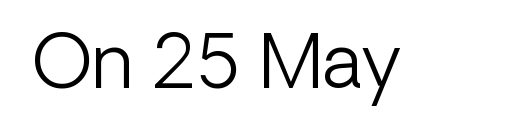
Q: Is the text bold? A: No.
Q: Is the text italic (slanted)? A: No, it is upright.
Q: Is the typeface a serif or a sans-serif typeface? A: Sans-serif.
Q: Is the text underlined? A: No.
Q: Is the spacing between letters normal or unusually wide? A: Normal.
Q: Width (condensed, normal, or wide)? A: Normal.
Q: Stroke contrast? A: Low.
Q: x-height? A: Medium.
Q: Monospaced? A: No.
